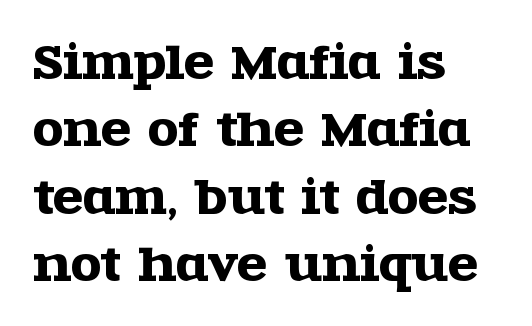
Q: Is the text italic (slanted)? A: No, it is upright.
Q: Is the typeface a serif or a sans-serif typeface? A: Serif.
Q: Is the text underlined? A: No.
Q: How is the paragraph aligned? A: Left-aligned.
Q: Is the spacing between letters normal or unusually wide? A: Normal.
Q: Is the spacing between lines tight, normal or loose? A: Normal.
Q: Width (condensed, normal, or wide)? A: Wide.
Q: x-height? A: Large.
Q: Monospaced? A: No.
